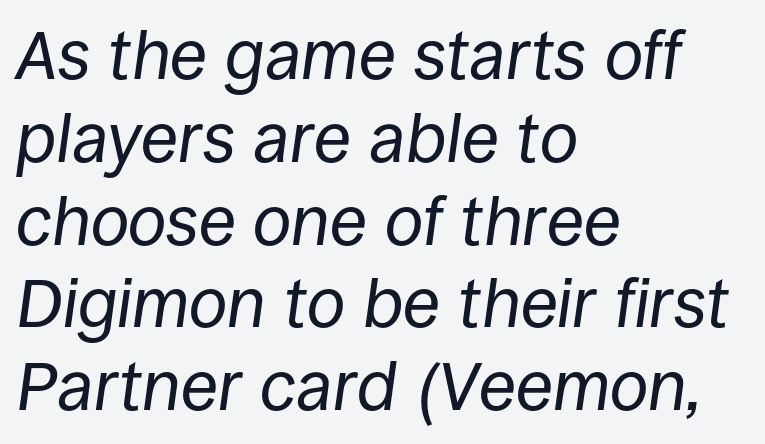
Q: Is the text bold? A: No.
Q: Is the text italic (slanted)? A: Yes, it leans right by about 8 degrees.
Q: Is the text underlined? A: No.
Q: How is the paragraph aligned? A: Left-aligned.
Q: Is the spacing between letters normal or unusually wide? A: Normal.
Q: Width (condensed, normal, or wide)? A: Normal.
Q: Stroke contrast? A: Low.
Q: x-height? A: Large.
Q: Monospaced? A: No.
